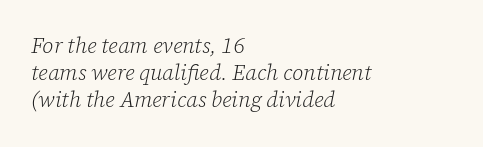
The image shows 22 px text type, italic (leaning right); set left-aligned, line spacing 1.23x, normal letter spacing, not underlined.
